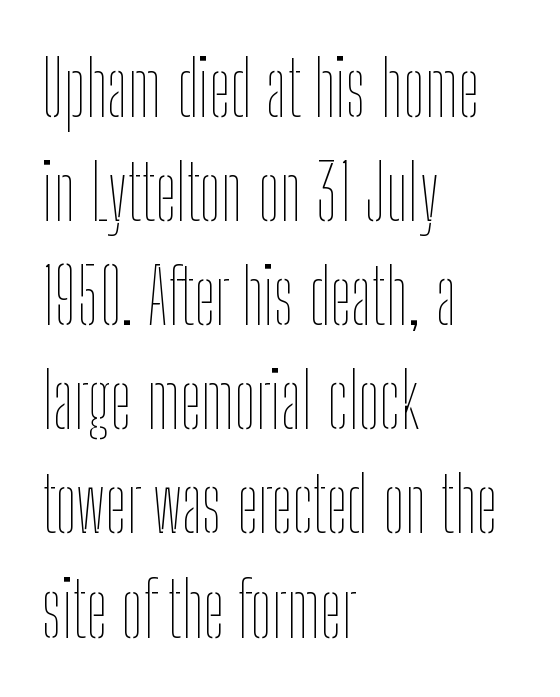
Leftover space on each line is placed entirely after the last word. Letter spacing: default. Proportional: the letters do not fall into vertical columns. The specimen reads as upright at a glance.
